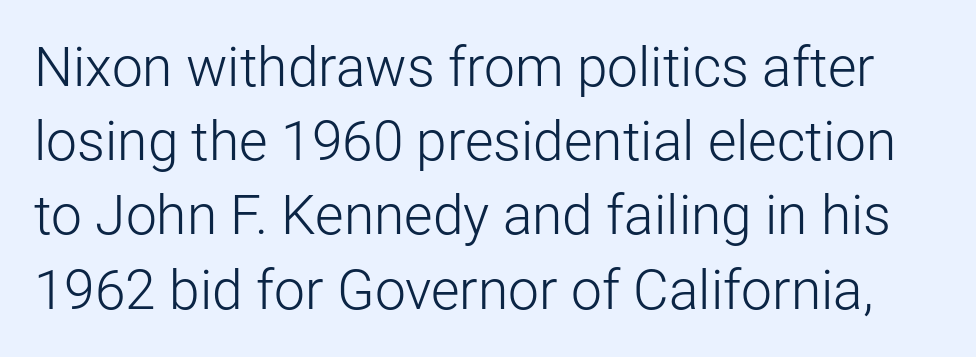
Note the varied advance widths — an 'i' is clearly narrower than an 'm'. Unmarked baselines from the first word to the last. Grotesque or geometric, the face here clearly has no serifs. Line spacing here is normal. This is not heavy type; no bold has been used. A typesetter would mark this as roman, not italic.
